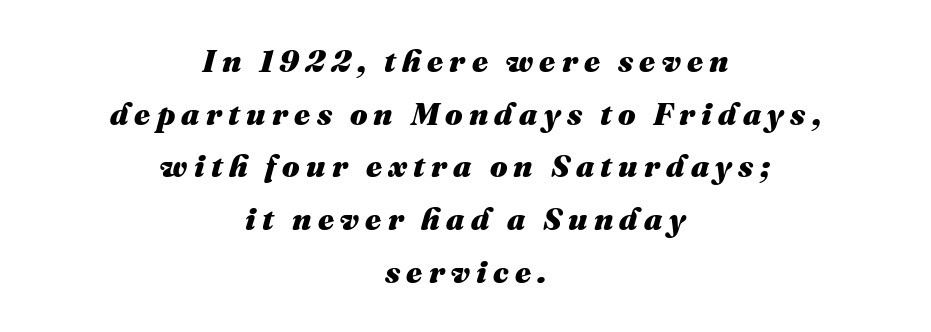
This sample has the flowing, uneven cadence of proportional lettering. The passage shown is not underscored anywhere. A typesetter would call this leading conventional body-copy spacing. Each glyph is drawn with heavy, bold strokes. In CSS terms this would be text-align: center.
